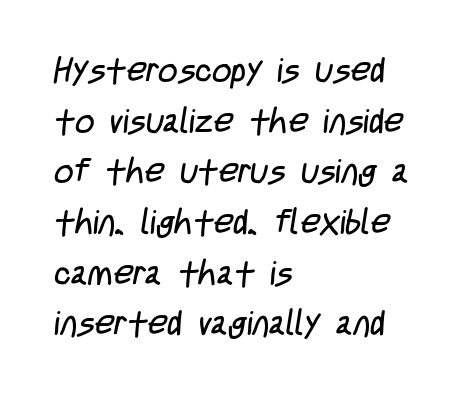
{"serif": "no", "bold": "no", "weight": "regular", "width": "condensed", "stroke_contrast": "low", "x_height": "large", "monospaced": "no", "underline": "no", "align": "left", "line_spacing": "normal", "line_spacing_ratio": 1.49, "letter_spacing": "normal", "letter_spacing_em": 0.0, "glyph_px": 34}
